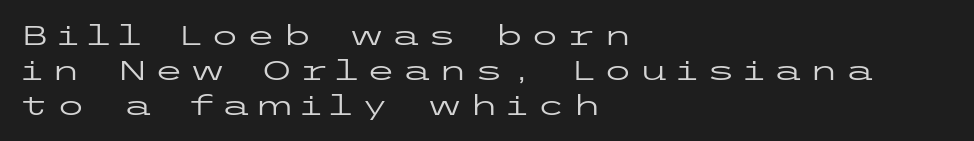
Caption: face not bold, strokes unweighted. Letters rest on an invisible, unmarked baseline. Caption: expanded tracking, letters set apart. Is there any slant? The stems are plumb. These lines sit exactly where default settings would place them. The passage is arranged the way most books set body copy — flush left.
